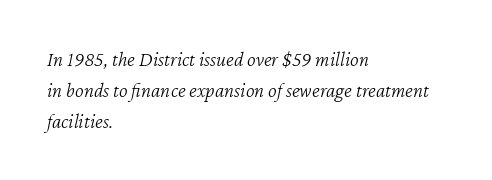
The image shows 21 px text type, italic (leaning right); set left-aligned, normal line spacing (1.47x), normal letter spacing, not underlined.
